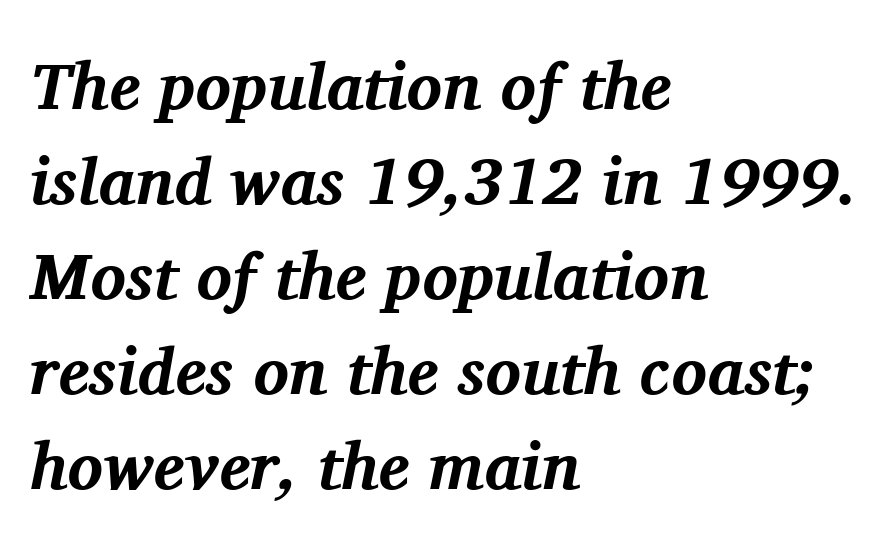
{"serif": "yes", "italic": "yes", "lean": "right", "slant_degrees": 11, "bold": "yes", "weight": "bold", "width": "normal", "stroke_contrast": "medium", "x_height": "medium", "monospaced": "no", "underline": "no", "align": "left", "line_spacing": "normal", "line_spacing_ratio": 1.44, "letter_spacing": "normal", "letter_spacing_em": 0.0, "glyph_px": 66}
